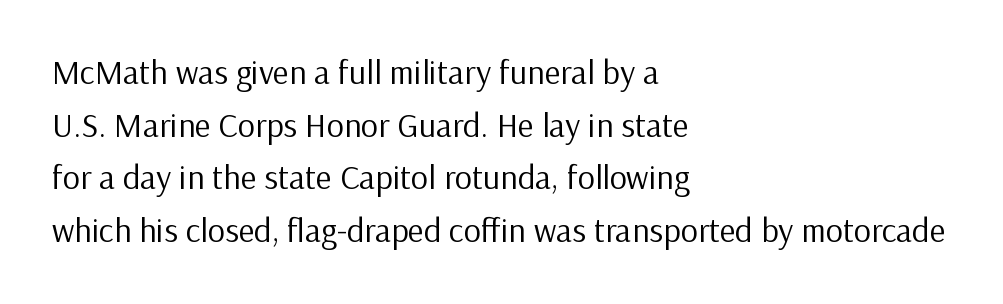
The image shows 34 px regular-weight sans-serif type, upright; set left-aligned, normal line spacing (1.55x), normal letter spacing, not underlined; low stroke contrast and a medium x-height.
